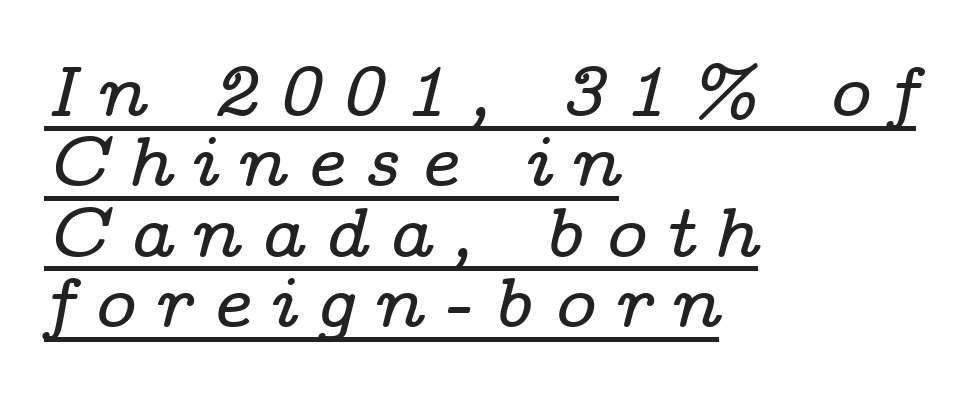
The image shows 71 px wide serif type, italic (leaning right); set left-aligned, tight line spacing (0.99x), unusually wide letter spacing (+0.26 em), underlined; low stroke contrast and a medium x-height.
